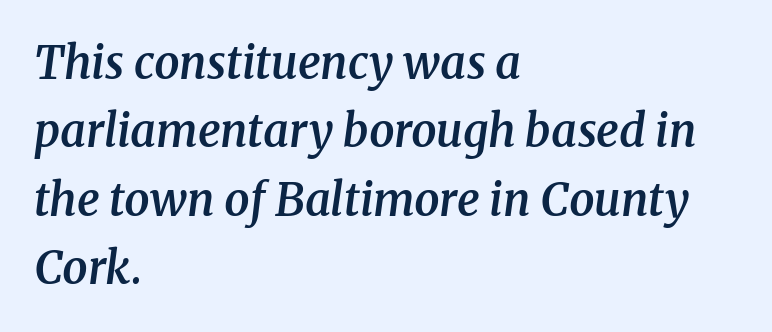
Check the space under the baseline: it is left empty. The face used here is proportionally spaced, like ordinary book or web type. A typesetter would label this face a serif. Alignment: flush left.
